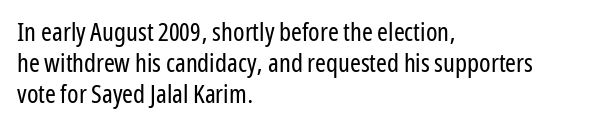
{"italic": "no", "bold": "no", "underline": "no", "align": "left", "line_spacing_ratio": 1.2, "letter_spacing": "normal", "letter_spacing_em": 0.0, "glyph_px": 26}
